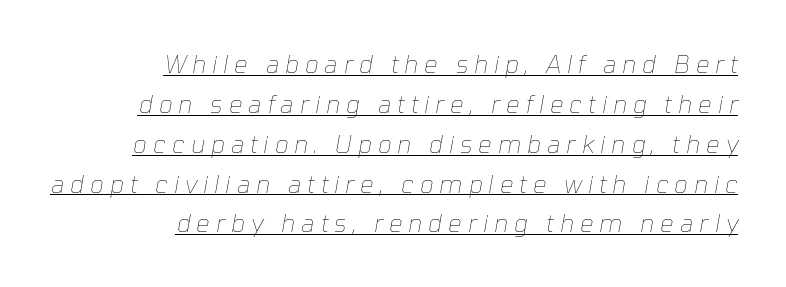
The image shows 24 px text type, italic (leaning right); set right-aligned, normal line spacing (1.66x), unusually wide letter spacing (+0.25 em), underlined.
